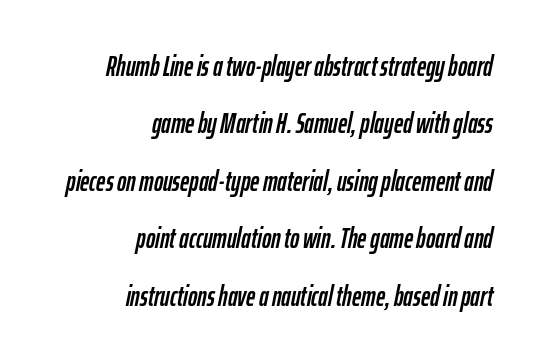
Think of a printed novel: that variable character pitch is what you see here. In terms of leading, this rendering errs on the spacious side. Casual observation: everything's shoved over to the right. The font's italic variant was chosen for this text.
